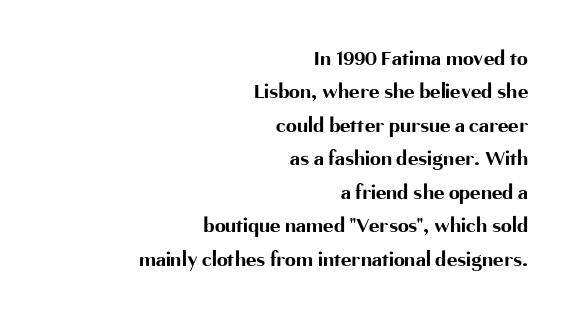
Typographic density is high because the face is bold. Line spacing here is normal. Visually the block forms a straight wall on the right and a jagged coastline on the left. The foot of each line stays bare and open. Quick note: not italic, upright.
